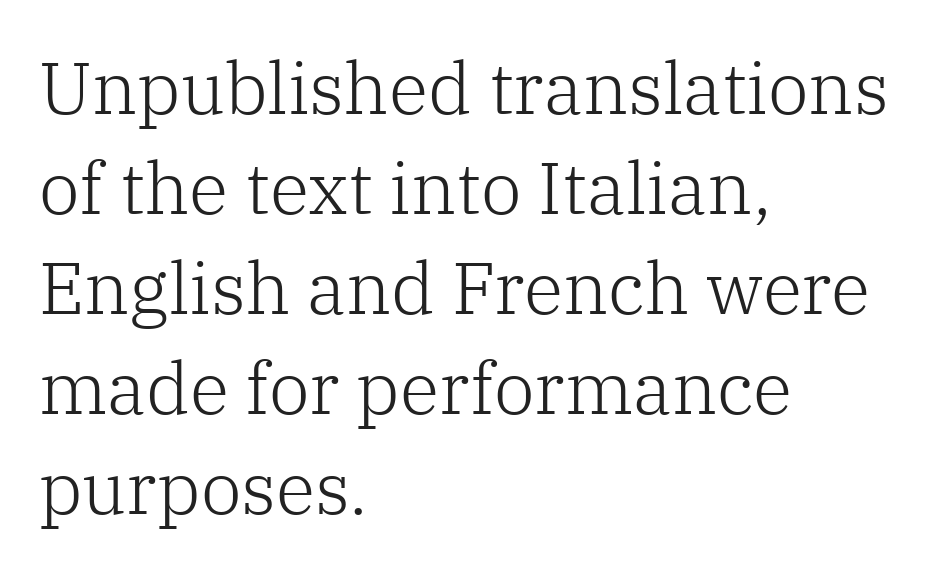
Q: Is the text bold? A: No.
Q: Is the text italic (slanted)? A: No, it is upright.
Q: Is the typeface a serif or a sans-serif typeface? A: Serif.
Q: Is the text underlined? A: No.
Q: How is the paragraph aligned? A: Left-aligned.
Q: Is the spacing between letters normal or unusually wide? A: Normal.
Q: Is the spacing between lines tight, normal or loose? A: Normal.
Q: Width (condensed, normal, or wide)? A: Normal.
Q: Stroke contrast? A: Low.
Q: x-height? A: Medium.
Q: Monospaced? A: No.
